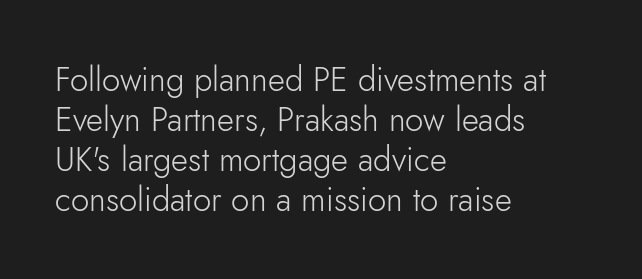
Casual observation: everything's shoved over to the left. The passage shown is not underscored anywhere. No italicization has been applied; the sample stays upright. No extra tracking has been applied to these lines. Here the designer chose a conventional face with non-uniform glyph widths. A sans-serif font was chosen for this passage.
